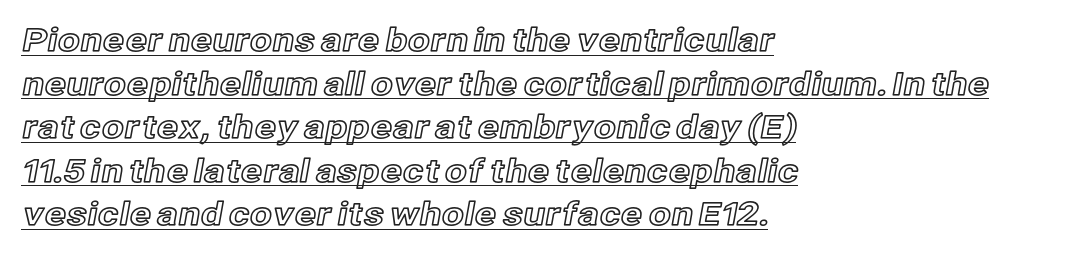
{"width": "normal", "x_height": "medium", "monospaced": "no", "underline": "yes", "align": "left", "line_spacing": "normal", "line_spacing_ratio": 1.36, "letter_spacing": "normal", "letter_spacing_em": 0.0, "glyph_px": 32}
